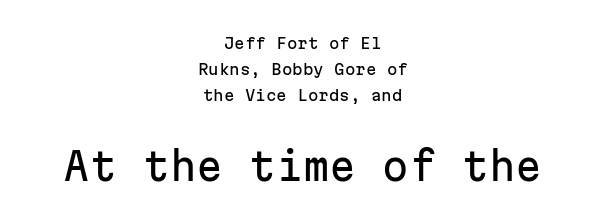
Q: Is the text italic (slanted)? A: No, it is upright.
Q: Is the typeface a serif or a sans-serif typeface? A: Sans-serif.
Q: Is the text underlined? A: No.
Q: How is the paragraph aligned? A: Centered.
Q: Is the spacing between letters normal or unusually wide? A: Normal.
Q: Which block of text is set in a larger size, the first (top) or the second (bottom)? A: The second (bottom) one.
Q: Width (condensed, normal, or wide)? A: Normal.
Q: Stroke contrast? A: Low.
Q: x-height? A: Medium.
Q: Monospaced? A: Yes.
